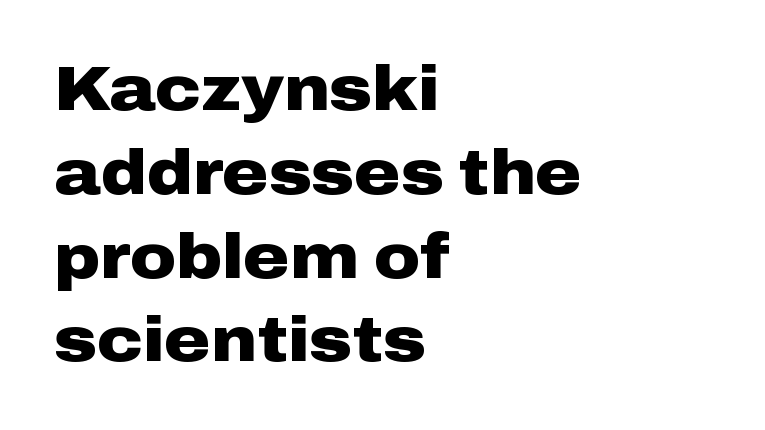
The lettering stays uniformly vertical, giving the passage a roman look. The words here are not underlined. Bold? Absolutely — the strokes are thick and heavy. The horizontal fit of the characters is conventional and even. Short and long lines alike share a common starting point at left. Do the characters align in a grid? No, the font is proportional.
